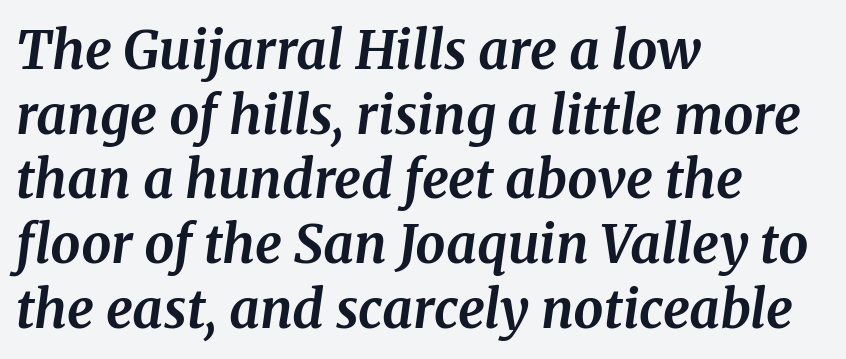
{"serif": "yes", "italic": "yes", "lean": "right", "slant_degrees": 8, "bold": "yes", "weight": "bold", "width": "normal", "stroke_contrast": "medium", "x_height": "medium", "monospaced": "no", "underline": "no", "align": "left", "line_spacing_ratio": 1.22, "letter_spacing": "normal", "letter_spacing_em": 0.0, "glyph_px": 53}
